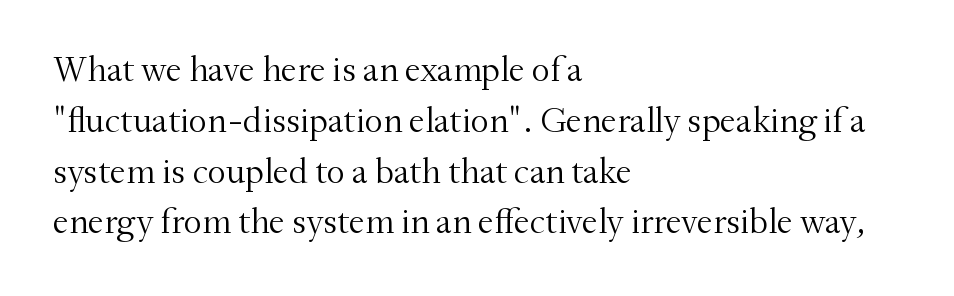
The image shows 36 px light serif type, upright; set left-aligned, normal line spacing (1.41x), normal letter spacing, not underlined; medium stroke contrast and a small x-height.
